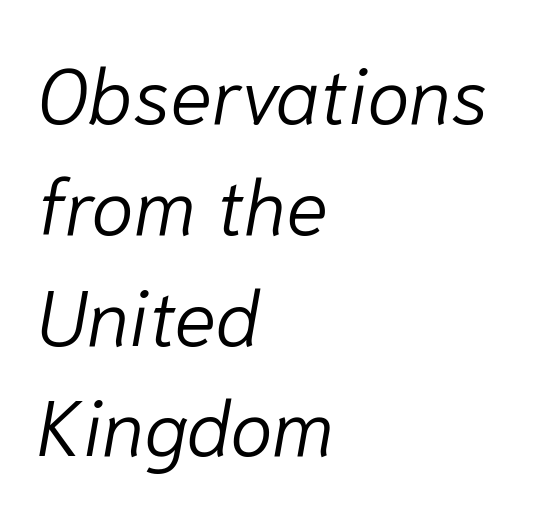
Stroke mass is kept to a normal reading level or below. The space directly below the letters is spotless. Caption: standard tracking, unaltered. The letters advance in unequal steps, a hallmark of proportional type.
